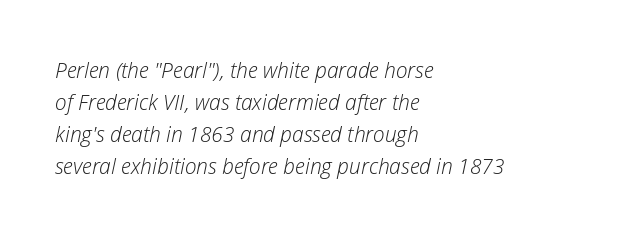
Q: Is the text bold? A: No.
Q: Is the text italic (slanted)? A: Yes, it leans right by about 12 degrees.
Q: Is the text underlined? A: No.
Q: How is the paragraph aligned? A: Left-aligned.
Q: Is the spacing between letters normal or unusually wide? A: Normal.
Q: Is the spacing between lines tight, normal or loose? A: Normal.
